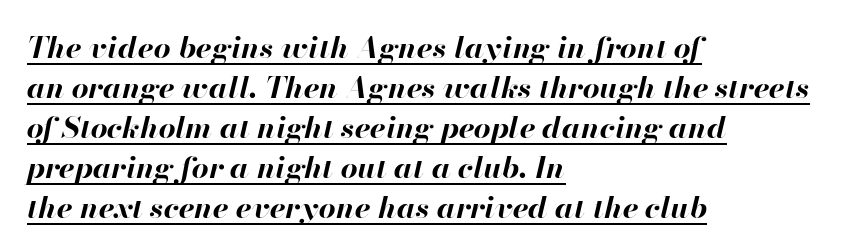
Q: Is the text bold? A: Yes.
Q: Is the text italic (slanted)? A: Yes, it leans right by about 13 degrees.
Q: Is the text underlined? A: Yes.
Q: How is the paragraph aligned? A: Left-aligned.
Q: Is the spacing between letters normal or unusually wide? A: Normal.
Q: Is the spacing between lines tight, normal or loose? A: Normal.
Q: Width (condensed, normal, or wide)? A: Normal.
Q: Stroke contrast? A: High.
Q: x-height? A: Small.
Q: Monospaced? A: No.
